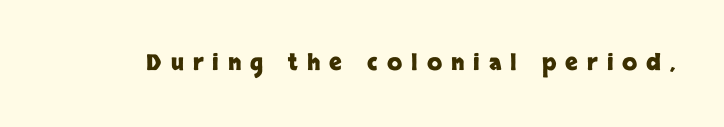
The image shows 22 px bold type, upright; set unusually wide letter spacing (+0.41 em), not underlined.
